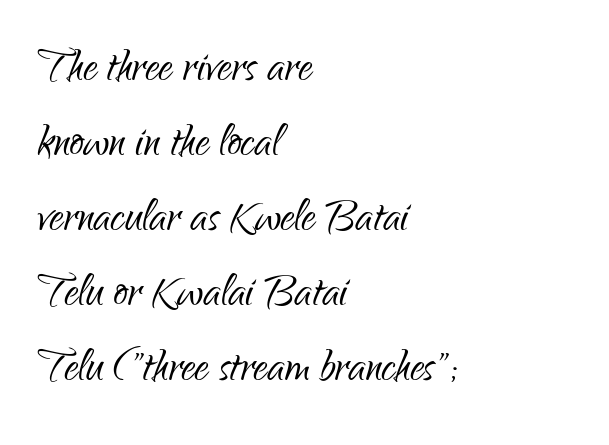
{"serif": "no", "bold": "no", "weight": "light", "width": "condensed", "stroke_contrast": "low", "x_height": "small", "monospaced": "no", "underline": "no", "align": "left", "line_spacing": "normal", "line_spacing_ratio": 1.34, "letter_spacing": "normal", "letter_spacing_em": 0.0, "glyph_px": 56}
